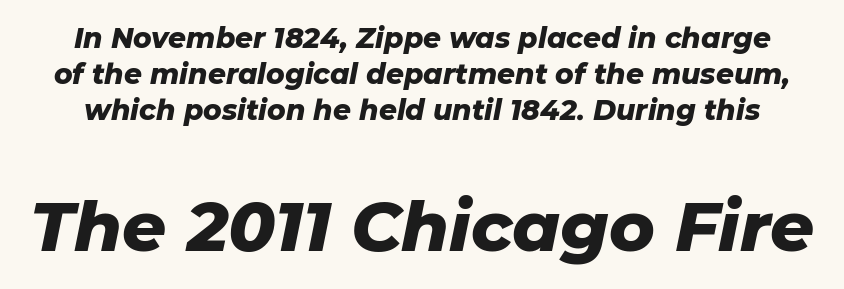
Students, note that the glyphs here touch the page at normal intervals. These lines carry a lot of weight — the face is fully bold. The later block is typeset at a bigger size than the earlier block. The axis of the letterforms is tilted away from vertical. Normally led — the rows are evenly, conventionally spaced.
